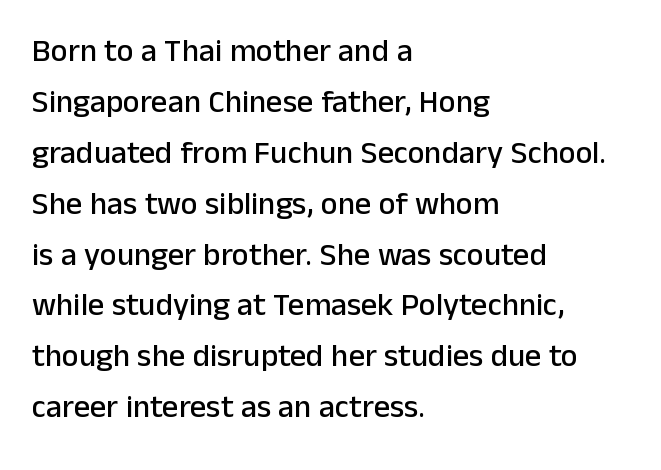
The image shows 32 px sans-serif type, upright; set left-aligned, normal line spacing (1.59x), normal letter spacing, not underlined; low stroke contrast and a medium x-height.
